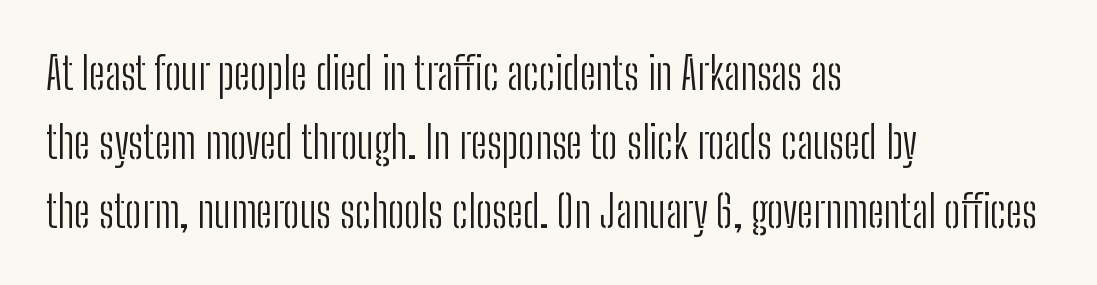
{"serif": "no", "italic": "no", "bold": "no", "weight": "light", "width": "condensed", "stroke_contrast": "low", "x_height": "medium", "monospaced": "no", "underline": "no", "align": "left", "line_spacing": "normal", "line_spacing_ratio": 1.57, "letter_spacing": "normal", "letter_spacing_em": 0.0, "glyph_px": 44}
